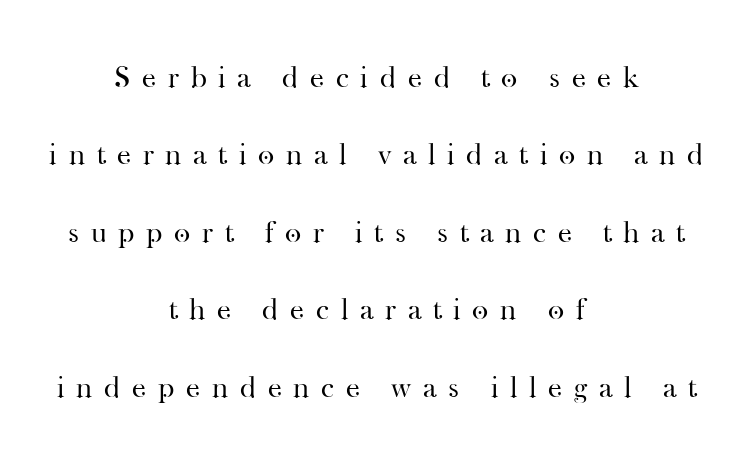
{"serif": "yes", "italic": "no", "bold": "no", "weight": "regular", "width": "normal", "stroke_contrast": "high", "x_height": "small", "monospaced": "no", "underline": "no", "align": "center", "line_spacing": "loose", "line_spacing_ratio": 2.5, "letter_spacing": "wide", "letter_spacing_em": 0.38, "glyph_px": 31}
